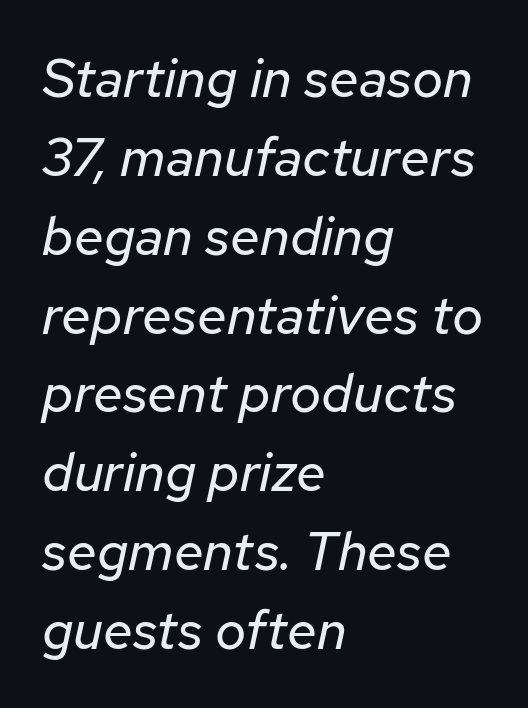
The image shows 54 px regular-weight type, italic (leaning right); set left-aligned, normal line spacing (1.46x), normal letter spacing, not underlined; low stroke contrast and a medium x-height.
